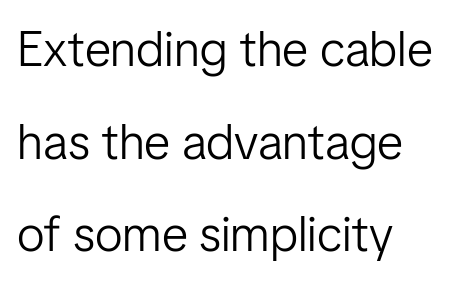
The image shows 49 px light sans-serif type, upright; set left-aligned, line spacing 1.89x, normal letter spacing, not underlined; low stroke contrast and a medium x-height.
